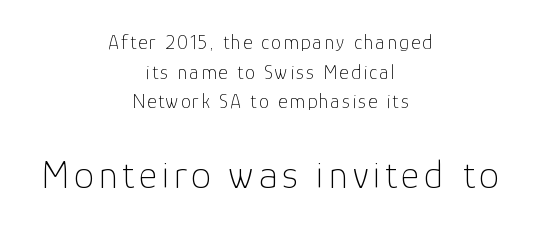
Type size steps up from the first block to the second. Is this a fixed-width face? No — the glyphs have proportional, varying widths. The rows are spaced the way most documents space them. Only glyphs here, with clear space below each row. Nothing heavy about these letters — not bold at all. These lines were composed using upright roman letters.
